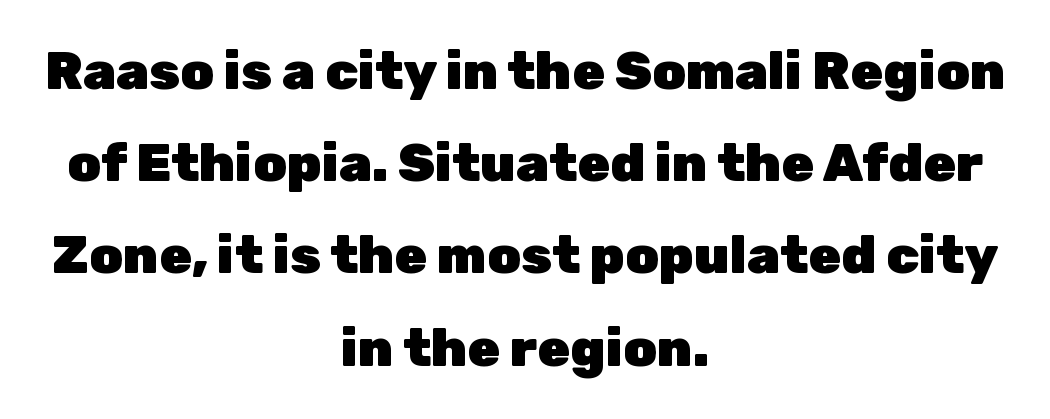
Q: Is the text bold? A: Yes.
Q: Is the text italic (slanted)? A: No, it is upright.
Q: Is the typeface a serif or a sans-serif typeface? A: Sans-serif.
Q: Is the text underlined? A: No.
Q: How is the paragraph aligned? A: Centered.
Q: Is the spacing between letters normal or unusually wide? A: Normal.
Q: Width (condensed, normal, or wide)? A: Normal.
Q: Stroke contrast? A: Low.
Q: x-height? A: Medium.
Q: Monospaced? A: No.
